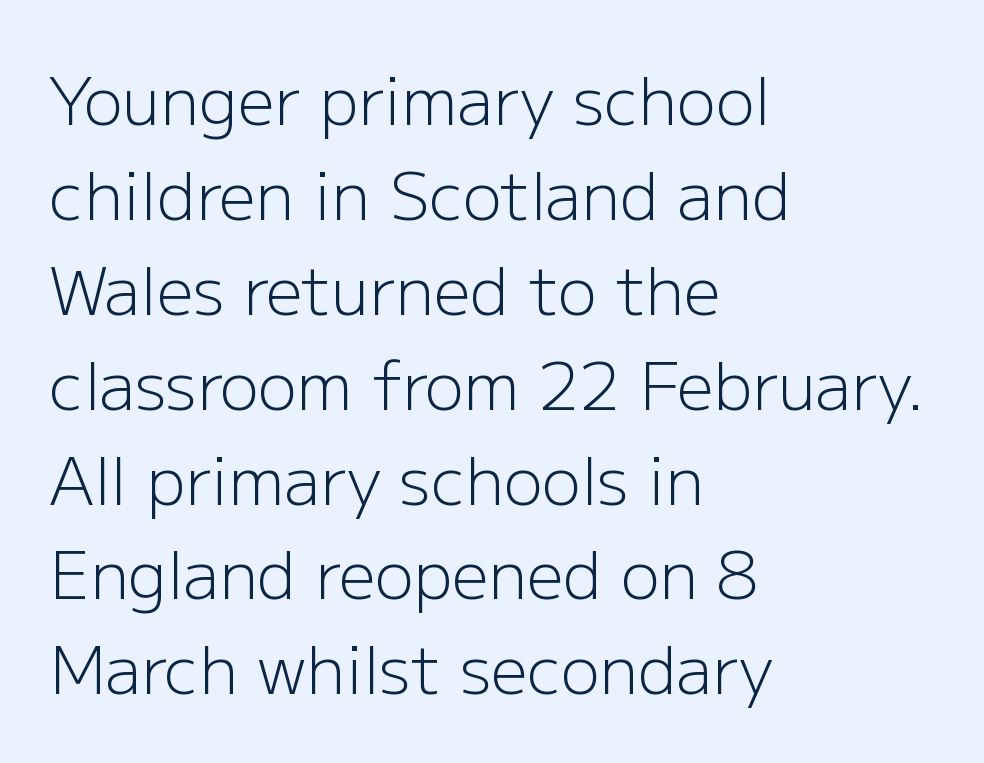
{"serif": "no", "italic": "no", "bold": "no", "weight": "light", "width": "normal", "stroke_contrast": "low", "x_height": "medium", "monospaced": "no", "underline": "no", "align": "left", "line_spacing": "normal", "line_spacing_ratio": 1.46, "letter_spacing": "normal", "letter_spacing_em": 0.0, "glyph_px": 65}
